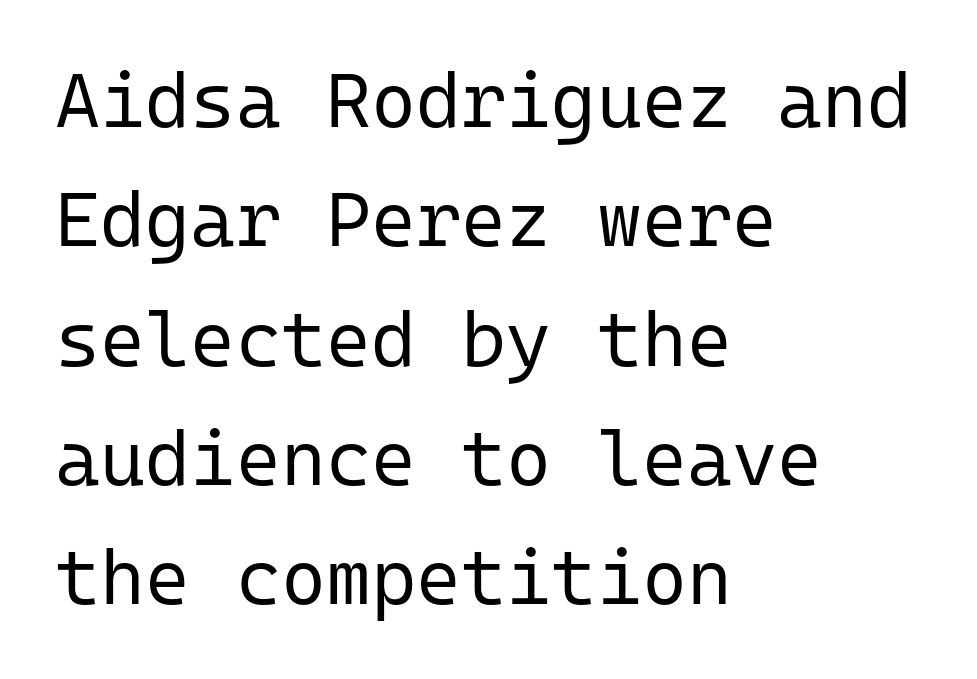
{"serif": "no", "italic": "no", "bold": "no", "weight": "regular", "width": "normal", "stroke_contrast": "low", "x_height": "medium", "monospaced": "yes", "underline": "no", "align": "left", "line_spacing": "normal", "line_spacing_ratio": 1.55, "letter_spacing": "normal", "letter_spacing_em": 0.0, "glyph_px": 77}
